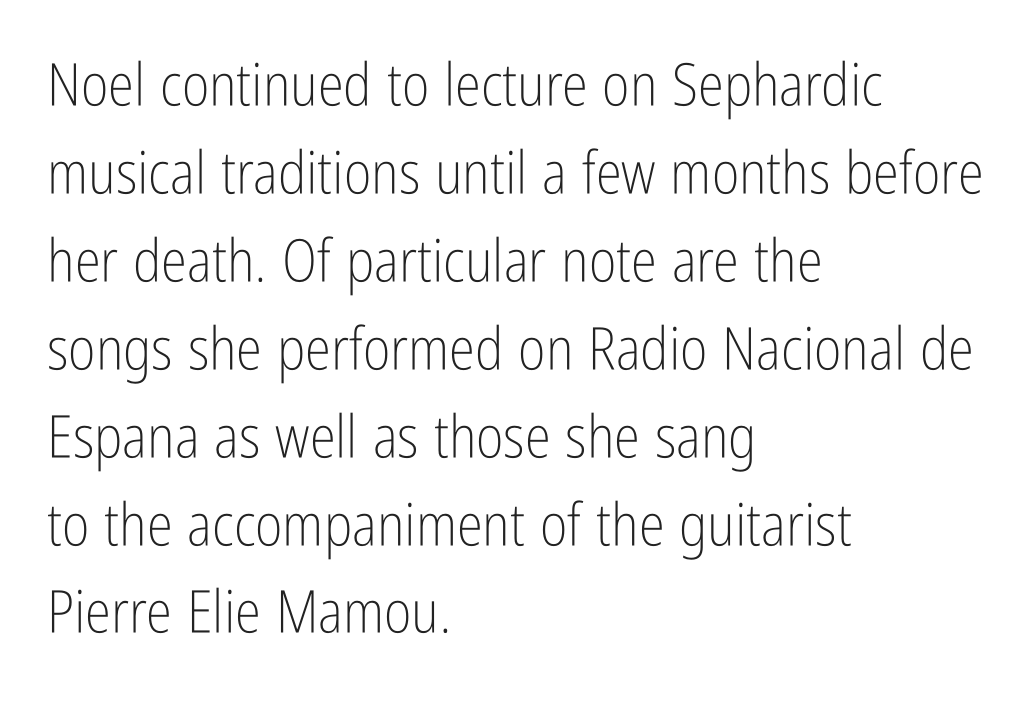
The image shows 59 px light, condensed sans-serif type, upright; set left-aligned, normal line spacing (1.49x), normal letter spacing, not underlined; low stroke contrast and a medium x-height.
